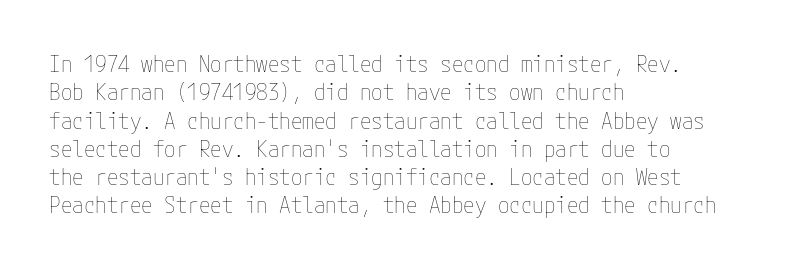
{"italic": "no", "bold": "no", "underline": "no", "align": "left", "line_spacing_ratio": 1.23, "letter_spacing": "normal", "letter_spacing_em": 0.0, "glyph_px": 23}
